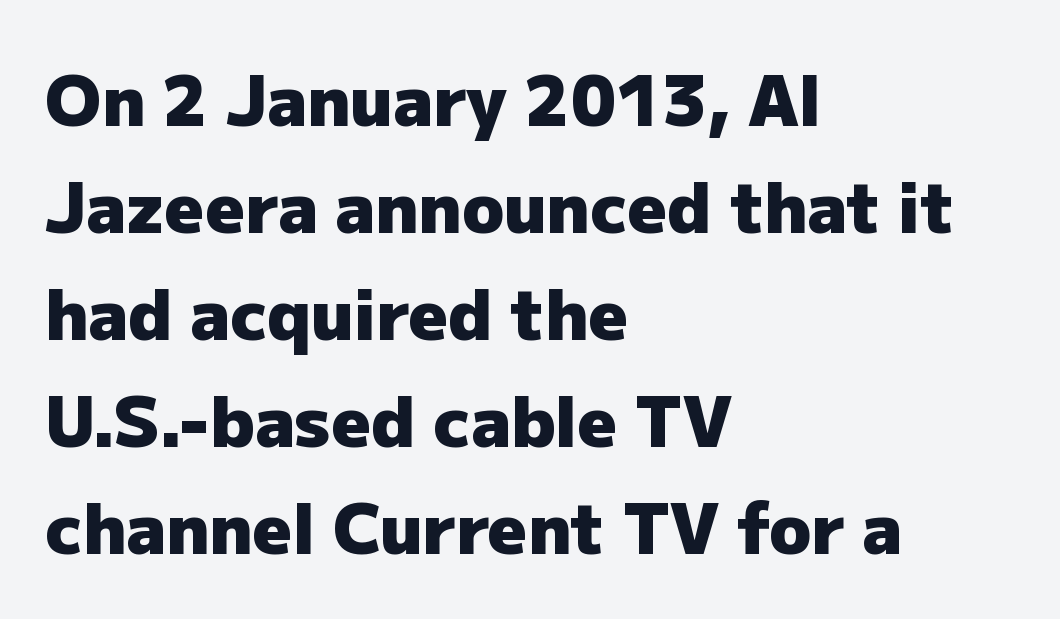
Vertically, the passage feels balanced, rows spaced as you'd expect. Just letters on the line, the space beneath them empty. Short note: letters normally spaced. These lines are rendered in a variable-pitch font. In terms of letterform style, serifs are entirely absent. Notice how the passage keeps a crisp vertical edge on the left only.
